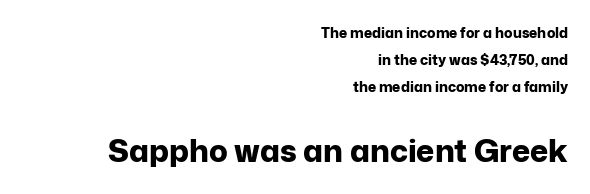
Q: Is the text bold? A: Yes.
Q: Is the text italic (slanted)? A: No, it is upright.
Q: Is the typeface a serif or a sans-serif typeface? A: Sans-serif.
Q: Is the text underlined? A: No.
Q: How is the paragraph aligned? A: Right-aligned.
Q: Is the spacing between letters normal or unusually wide? A: Normal.
Q: Is the spacing between lines tight, normal or loose? A: Loose.
Q: Which block of text is set in a larger size, the first (top) or the second (bottom)? A: The second (bottom) one.
Q: Width (condensed, normal, or wide)? A: Normal.
Q: Stroke contrast? A: Low.
Q: x-height? A: Medium.
Q: Monospaced? A: No.
